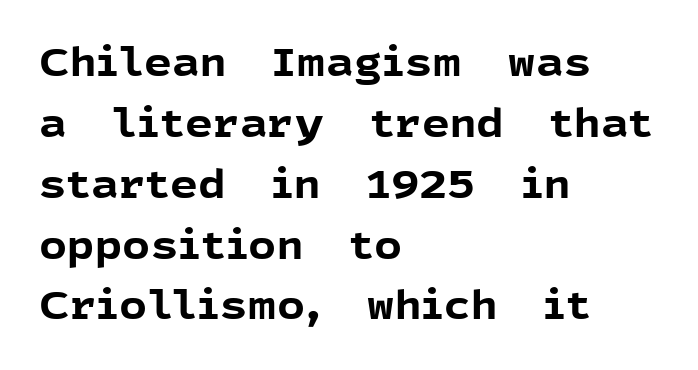
The words here are not underlined. Summary of vertical rhythm: regular, with standard interline spacing. The tracking reads as untouched default to a designer's eye. If you drew a ruler down the left edge, every line would touch it. Stroke terminals: plain, sans-serif. Thick stems and heavy bowls — unmistakably bold.
